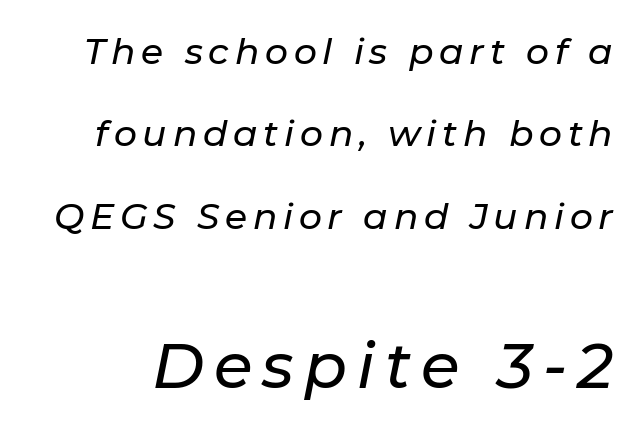
{"italic": "yes", "lean": "right", "slant_degrees": 11, "width": "normal", "stroke_contrast": "low", "x_height": "medium", "monospaced": "no", "underline": "no", "line_spacing": "loose", "line_spacing_ratio": 2.29, "larger_block": "second", "size_ratio": 1.75, "glyph_px": 63}
